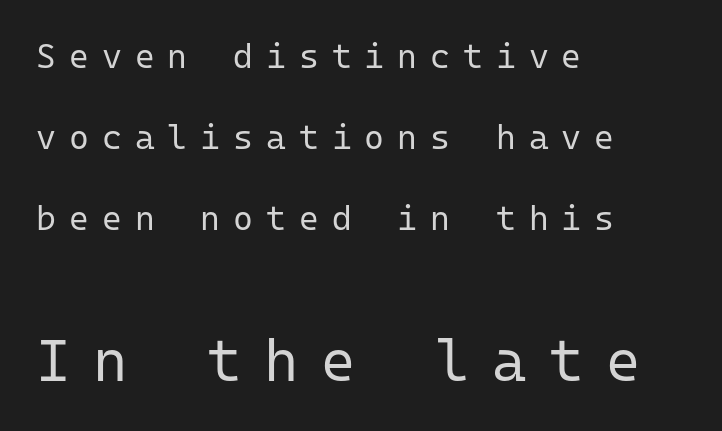
This sample uses expanded letter spacing, leaving extra air between glyphs. The space directly below the letters is spotless. This is roman type, the default non-slanted kind. A typesetter would call this monospace, since all characters share one set width. Weight class: somewhere from thin through regular. These two chunks differ in scale, with the bottom chunk taking the larger measure.
